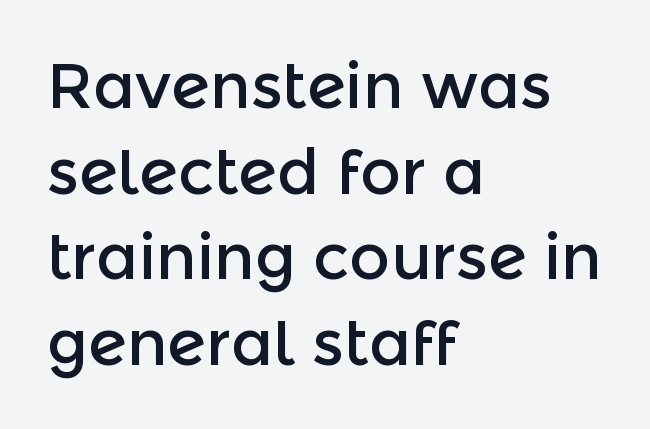
{"serif": "no", "italic": "no", "width": "normal", "x_height": "medium", "monospaced": "no", "underline": "no", "align": "left", "line_spacing": "normal", "line_spacing_ratio": 1.36, "letter_spacing": "normal", "letter_spacing_em": 0.0, "glyph_px": 63}
